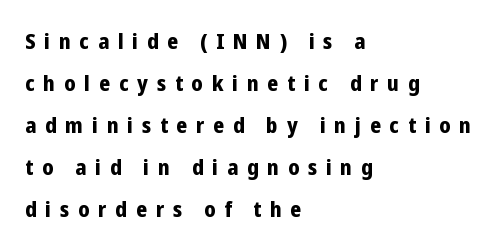
The image shows 22 px bold type, upright; set left-aligned, loose line spacing (1.91x), unusually wide letter spacing (+0.4 em), not underlined.
